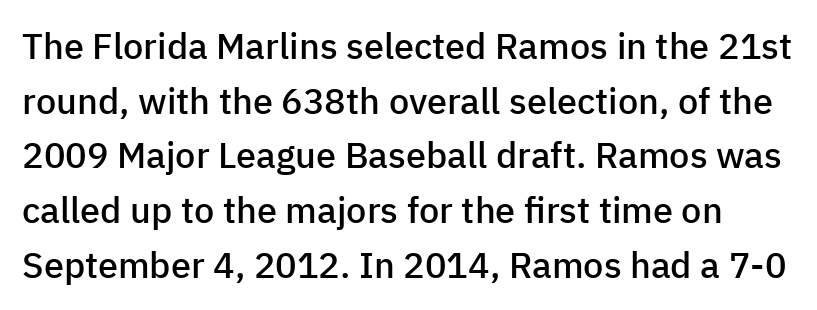
The image shows 36 px semibold sans-serif type, upright; set normal line spacing (1.52x), normal letter spacing, not underlined; low stroke contrast and a medium x-height.
